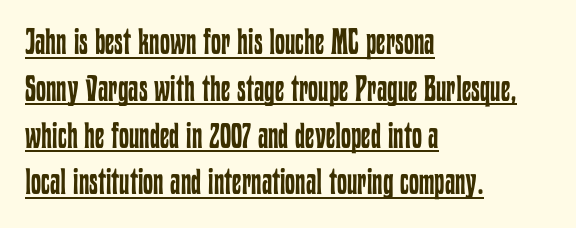
Q: Is the text bold? A: No.
Q: Is the text italic (slanted)? A: No, it is upright.
Q: Is the text underlined? A: Yes.
Q: How is the paragraph aligned? A: Left-aligned.
Q: Is the spacing between letters normal or unusually wide? A: Normal.
Q: Is the spacing between lines tight, normal or loose? A: Normal.
Q: Width (condensed, normal, or wide)? A: Condensed.
Q: Stroke contrast? A: Low.
Q: x-height? A: Medium.
Q: Monospaced? A: No.
